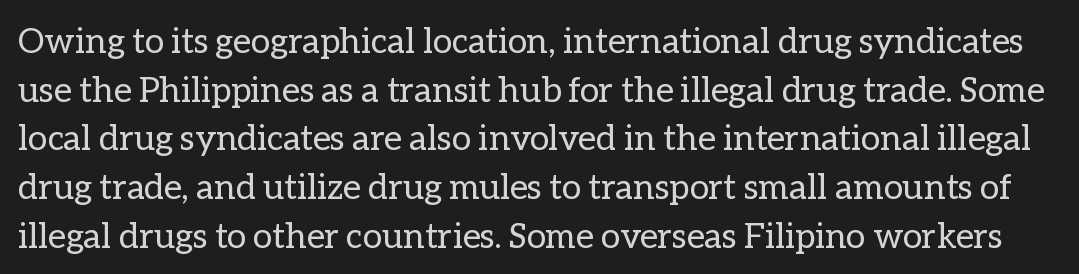
Q: Is the text bold? A: No.
Q: Is the text italic (slanted)? A: No, it is upright.
Q: Is the text underlined? A: No.
Q: Is the spacing between letters normal or unusually wide? A: Normal.
Q: Is the spacing between lines tight, normal or loose? A: Normal.
Q: Width (condensed, normal, or wide)? A: Normal.
Q: Stroke contrast? A: Low.
Q: x-height? A: Medium.
Q: Monospaced? A: No.
